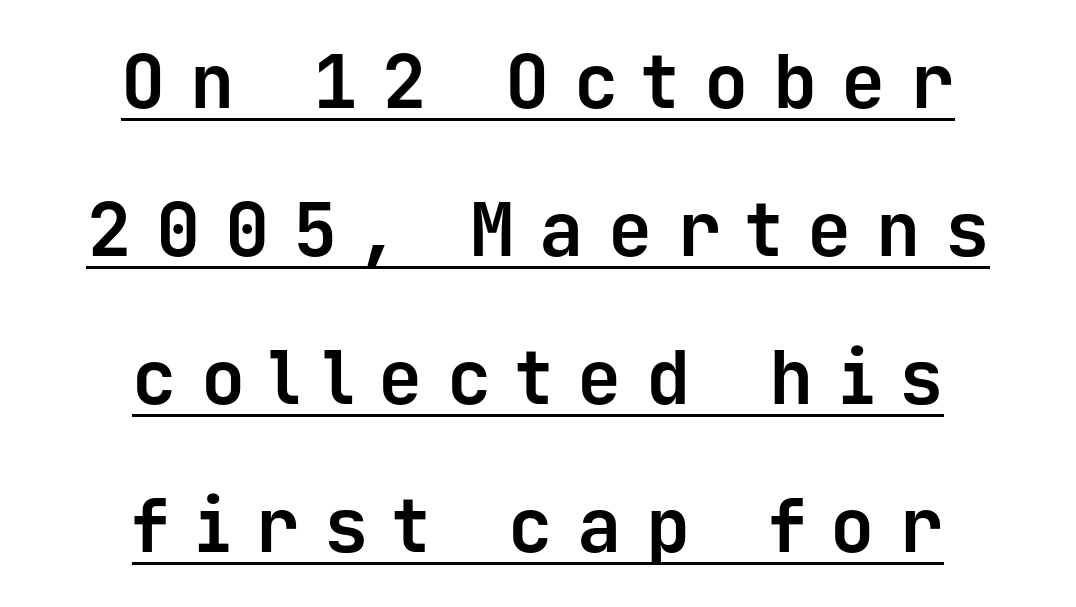
Q: Is the text bold? A: Yes.
Q: Is the text italic (slanted)? A: No, it is upright.
Q: Is the typeface a serif or a sans-serif typeface? A: Sans-serif.
Q: Is the text underlined? A: Yes.
Q: How is the paragraph aligned? A: Centered.
Q: Is the spacing between letters normal or unusually wide? A: Unusually wide.
Q: Is the spacing between lines tight, normal or loose? A: Loose.
Q: Width (condensed, normal, or wide)? A: Normal.
Q: Stroke contrast? A: Low.
Q: x-height? A: Medium.
Q: Monospaced? A: Yes.
